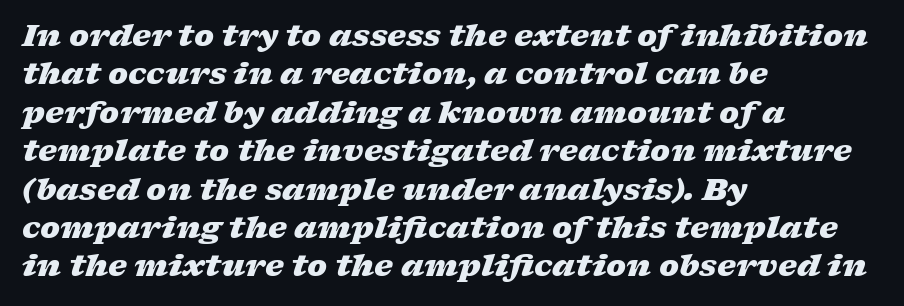
Each new line begins a customary step beneath the previous one. Letter spacing: default. Tall strokes in this sample are angled rather than plumb. Strokes here are thick enough to call this a true bold. The setting favours the left margin, as ordinary paragraphs usually do.
